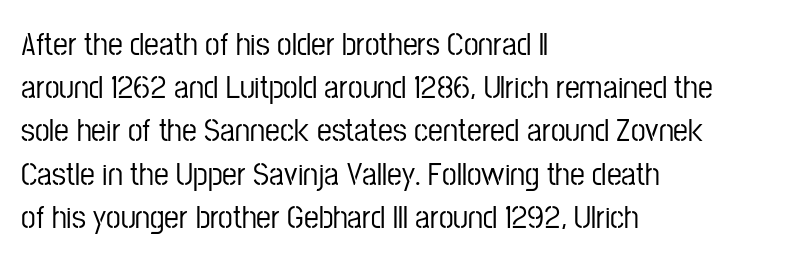
{"serif": "no", "italic": "no", "width": "condensed", "stroke_contrast": "low", "x_height": "medium", "monospaced": "no", "underline": "no", "align": "left", "line_spacing": "normal", "line_spacing_ratio": 1.31, "letter_spacing": "normal", "letter_spacing_em": 0.0, "glyph_px": 33}
